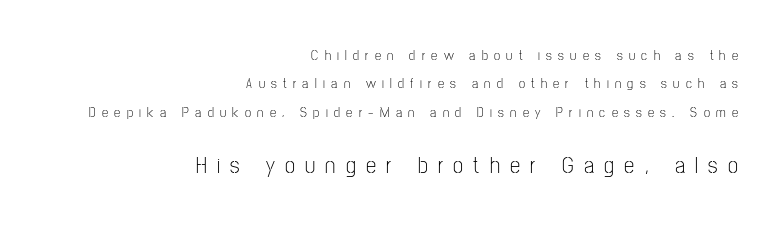
{"italic": "no", "bold": "no", "underline": "no", "align": "right", "line_spacing": "loose", "line_spacing_ratio": 2.03, "letter_spacing": "wide", "letter_spacing_em": 0.45, "larger_block": "second", "size_ratio": 1.64, "glyph_px": 23}
